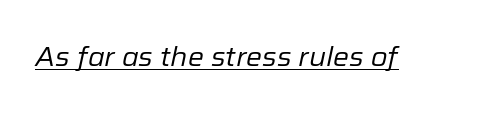
{"italic": "yes", "lean": "right", "slant_degrees": 12, "bold": "no", "underline": "yes", "letter_spacing": "normal", "letter_spacing_em": 0.0, "glyph_px": 27}
